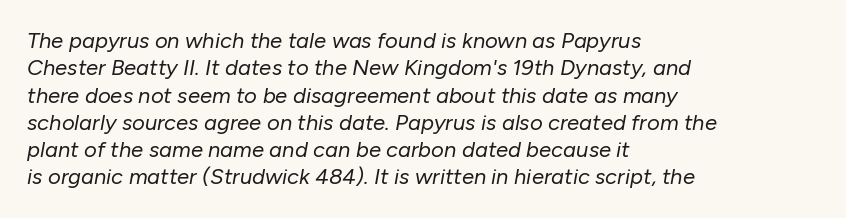
The image shows 22 px text type, italic (leaning right); set left-aligned, line spacing 1.24x, normal letter spacing, not underlined.
